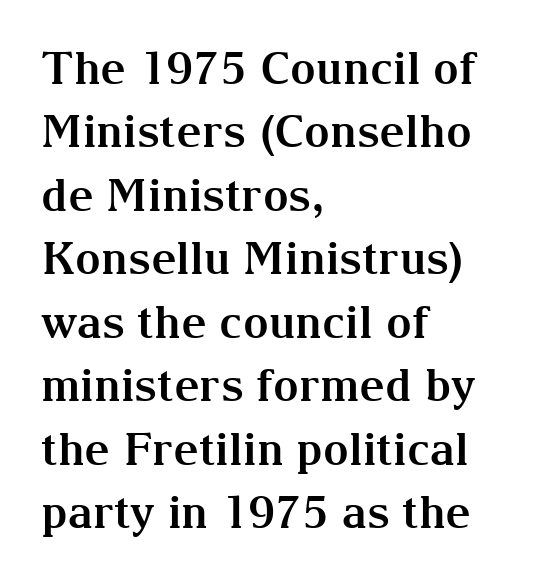
The image shows 45 px bold serif type, upright; set left-aligned, normal line spacing (1.41x), normal letter spacing, not underlined; medium stroke contrast and a medium x-height.
